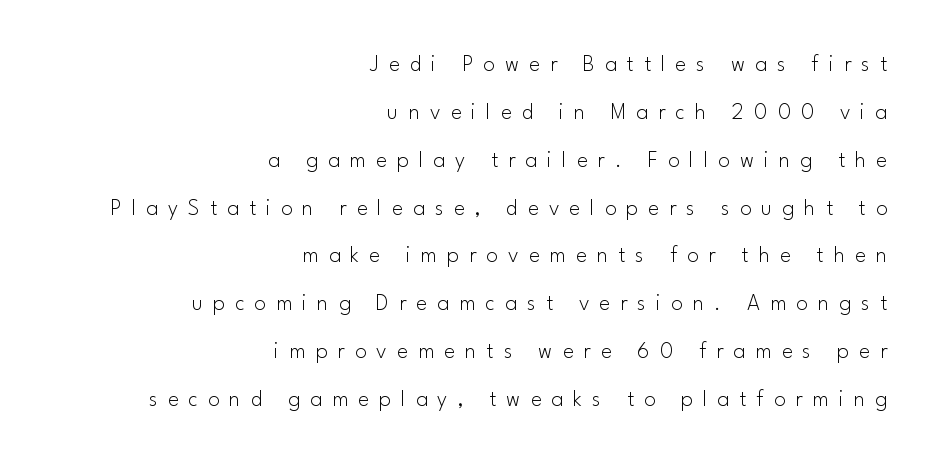
The image shows 23 px text type, upright; set right-aligned, loose line spacing (2.08x), unusually wide letter spacing (+0.44 em), not underlined.
